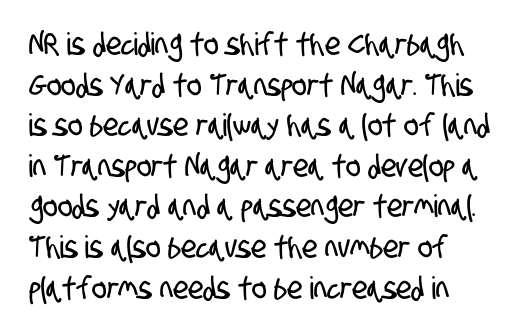
The space between consecutive lines is moderate. Type style note: lacks serifs. The face used here is proportionally spaced, like ordinary book or web type. Descenders hang freely into open space. What stands out about the letter spacing? Nothing — it is the standard amount.
